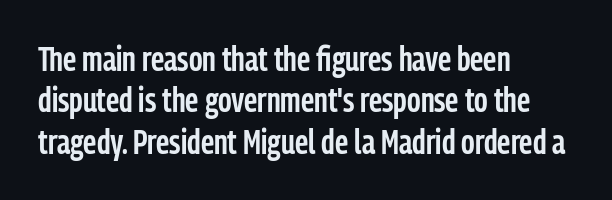
{"serif": "no", "italic": "no", "bold": "semi", "weight": "semibold", "width": "condensed", "stroke_contrast": "low", "x_height": "medium", "monospaced": "no", "underline": "no", "align": "left", "line_spacing_ratio": 1.22, "letter_spacing": "normal", "letter_spacing_em": 0.0, "glyph_px": 34}
